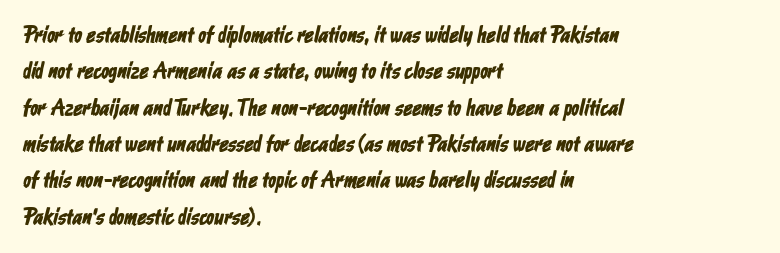
The image shows 23 px text type; set left-aligned, normal line spacing (1.58x), normal letter spacing, not underlined.
